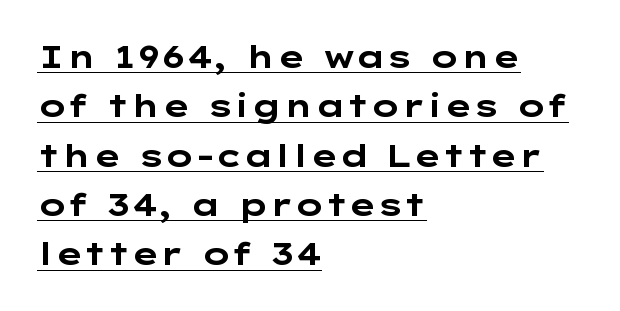
Q: Is the text bold? A: Yes.
Q: Is the text italic (slanted)? A: No, it is upright.
Q: Is the typeface a serif or a sans-serif typeface? A: Sans-serif.
Q: Is the text underlined? A: Yes.
Q: How is the paragraph aligned? A: Left-aligned.
Q: Is the spacing between letters normal or unusually wide? A: Normal.
Q: Is the spacing between lines tight, normal or loose? A: Normal.
Q: Width (condensed, normal, or wide)? A: Wide.
Q: Stroke contrast? A: Low.
Q: x-height? A: Medium.
